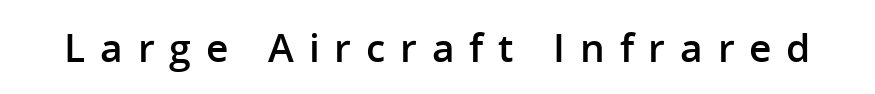
The image shows 39 px semibold sans-serif type, upright; set unusually wide letter spacing (+0.38 em), not underlined; low stroke contrast and a medium x-height.
